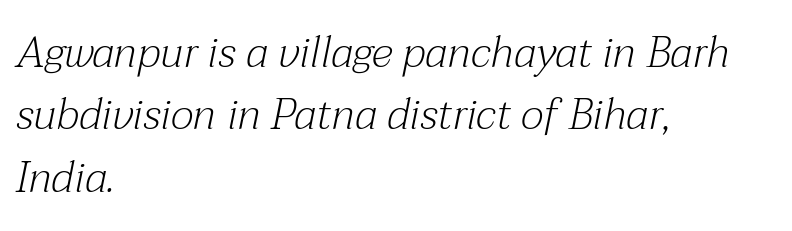
Q: Is the text bold? A: No.
Q: Is the text italic (slanted)? A: Yes, it leans right by about 12 degrees.
Q: Is the typeface a serif or a sans-serif typeface? A: Serif.
Q: Is the text underlined? A: No.
Q: How is the paragraph aligned? A: Left-aligned.
Q: Is the spacing between letters normal or unusually wide? A: Normal.
Q: Is the spacing between lines tight, normal or loose? A: Normal.
Q: Width (condensed, normal, or wide)? A: Normal.
Q: Stroke contrast? A: Medium.
Q: x-height? A: Medium.
Q: Monospaced? A: No.
